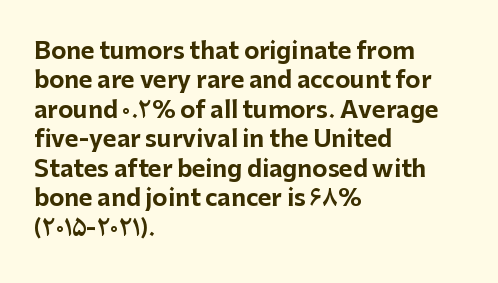
Q: Is the text bold? A: Yes.
Q: Is the text italic (slanted)? A: No, it is upright.
Q: Is the text underlined? A: No.
Q: How is the paragraph aligned? A: Left-aligned.
Q: Is the spacing between letters normal or unusually wide? A: Normal.
Q: Is the spacing between lines tight, normal or loose? A: Normal.
